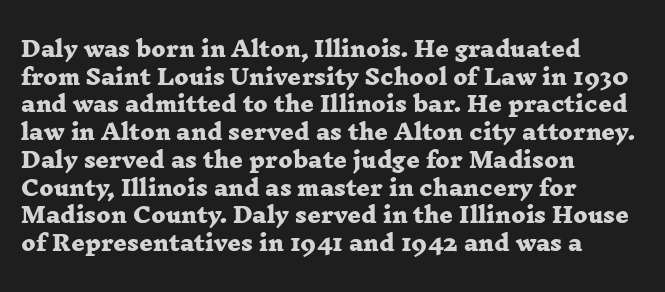
{"bold": "yes", "underline": "no", "align": "left", "line_spacing": "normal", "line_spacing_ratio": 1.32, "letter_spacing": "normal", "letter_spacing_em": 0.0, "glyph_px": 21}
